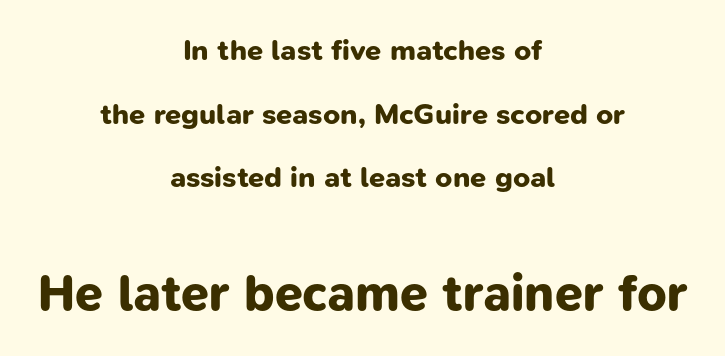
The passage shown is typed in a proportional face where columns would drift. The passage shown is typeset with a sans-serif family. Default kerning and tracking; the words read as compact shapes. The letters in the lower block stand taller than those in the block above.
